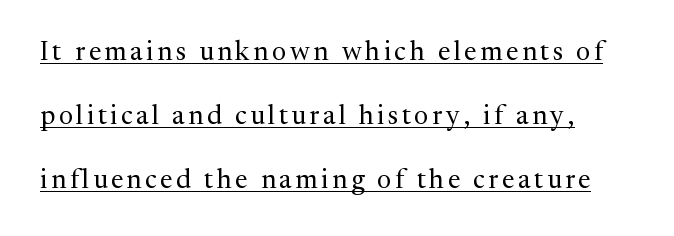
Q: Is the text bold? A: No.
Q: Is the text italic (slanted)? A: No, it is upright.
Q: Is the text underlined? A: Yes.
Q: How is the paragraph aligned? A: Left-aligned.
Q: Is the spacing between lines tight, normal or loose? A: Loose.
